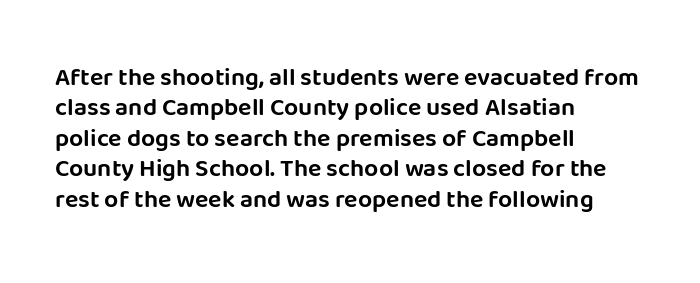
The typography opts for an upright posture over an oblique one. The letterforms sit shoulder to shoulder at normal distance. Compared with a centered layout, this one pins lines to the left instead. Descenders are the only things crossing below the line.
